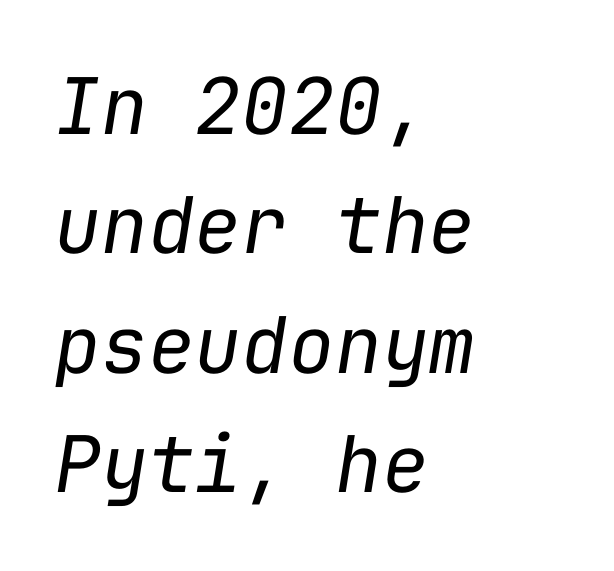
The rendering applies a slant to the glyphs. Think of a typewriter: that constant character pitch is what you see here. This rendering features lettering with no underline. Short note: letters normally spaced. The ragged edge is on the right, which tells us the setting is flush left.
